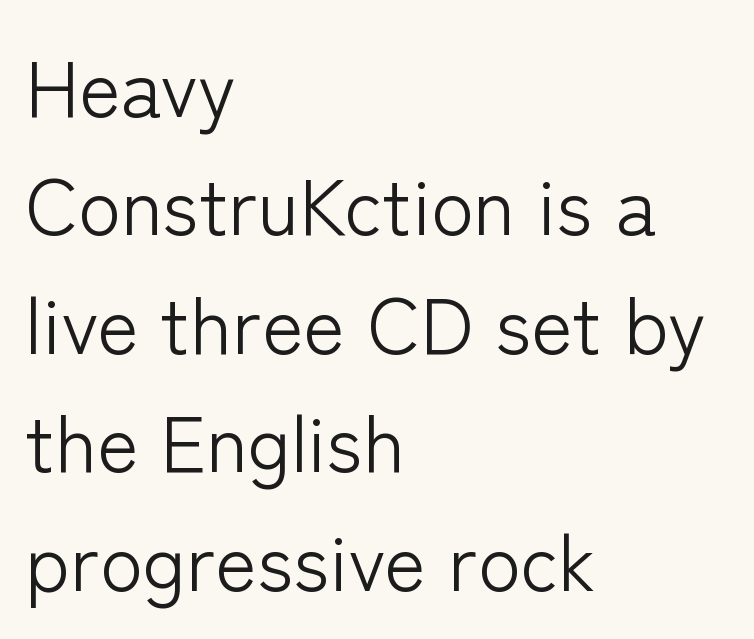
The image shows 79 px light sans-serif type, upright; set left-aligned, normal line spacing (1.5x), normal letter spacing, not underlined; low stroke contrast and a medium x-height.
